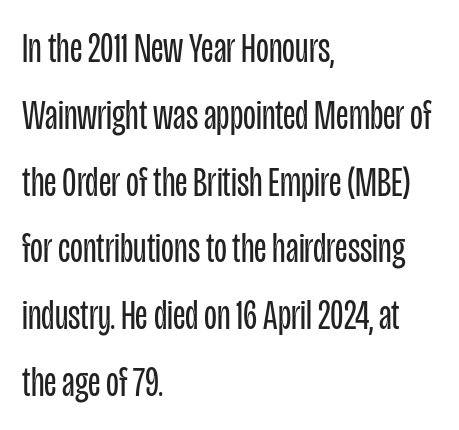
Q: Is the text bold? A: No.
Q: Is the text italic (slanted)? A: No, it is upright.
Q: Is the typeface a serif or a sans-serif typeface? A: Sans-serif.
Q: Is the text underlined? A: No.
Q: How is the paragraph aligned? A: Left-aligned.
Q: Is the spacing between letters normal or unusually wide? A: Normal.
Q: Is the spacing between lines tight, normal or loose? A: Normal.
Q: Width (condensed, normal, or wide)? A: Condensed.
Q: Stroke contrast? A: Low.
Q: x-height? A: Large.
Q: Monospaced? A: No.
